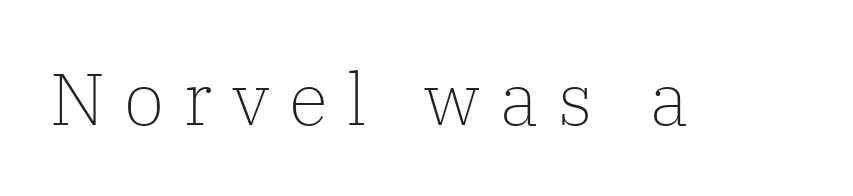
{"serif": "yes", "italic": "no", "bold": "no", "weight": "light", "width": "normal", "stroke_contrast": "low", "x_height": "medium", "monospaced": "no", "underline": "no", "letter_spacing": "wide", "letter_spacing_em": 0.27, "glyph_px": 73}
